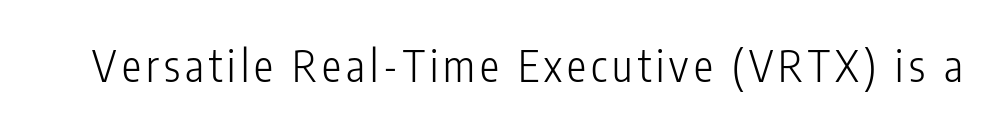
Q: Is the text bold? A: No.
Q: Is the text italic (slanted)? A: No, it is upright.
Q: Is the typeface a serif or a sans-serif typeface? A: Sans-serif.
Q: Is the text underlined? A: No.
Q: Width (condensed, normal, or wide)? A: Condensed.
Q: Stroke contrast? A: Low.
Q: x-height? A: Medium.
Q: Monospaced? A: No.
